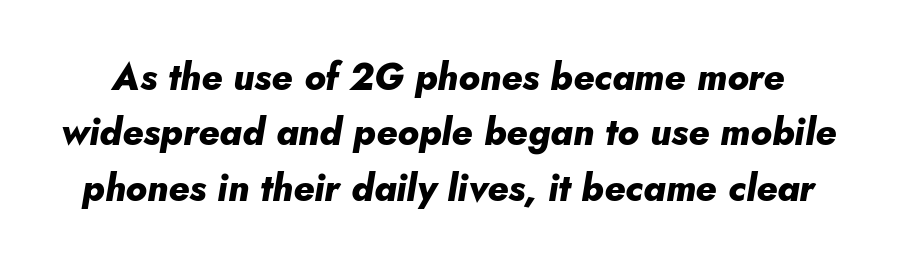
{"italic": "yes", "lean": "right", "slant_degrees": 5, "bold": "yes", "weight": "heavy", "width": "normal", "stroke_contrast": "low", "x_height": "small", "monospaced": "no", "underline": "no", "line_spacing": "normal", "line_spacing_ratio": 1.5, "letter_spacing": "normal", "letter_spacing_em": 0.0, "glyph_px": 37}
